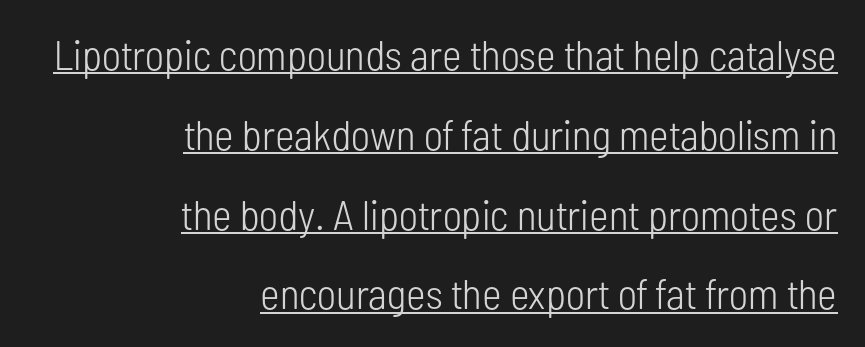
Q: Is the text bold? A: No.
Q: Is the text italic (slanted)? A: No, it is upright.
Q: Is the typeface a serif or a sans-serif typeface? A: Sans-serif.
Q: Is the text underlined? A: Yes.
Q: How is the paragraph aligned? A: Right-aligned.
Q: Is the spacing between letters normal or unusually wide? A: Normal.
Q: Is the spacing between lines tight, normal or loose? A: Loose.
Q: Width (condensed, normal, or wide)? A: Condensed.
Q: Stroke contrast? A: Low.
Q: x-height? A: Medium.
Q: Monospaced? A: No.
